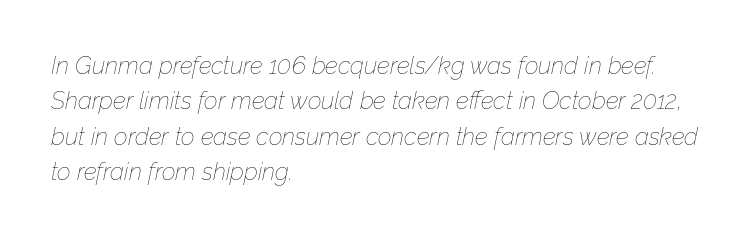
The image shows 24 px text type, italic (leaning right); set left-aligned, normal line spacing (1.47x), normal letter spacing, not underlined.
